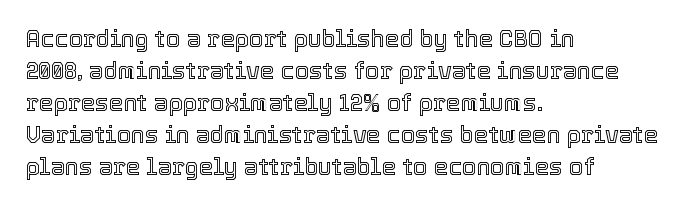
The image shows 23 px text type, upright; set left-aligned, normal line spacing (1.39x), normal letter spacing, not underlined.
